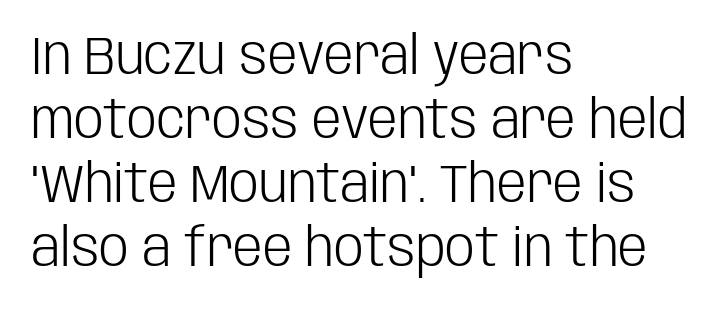
The image shows 53 px light, condensed sans-serif type, upright; set left-aligned, line spacing 1.21x, normal letter spacing, not underlined; low stroke contrast and a large x-height.
